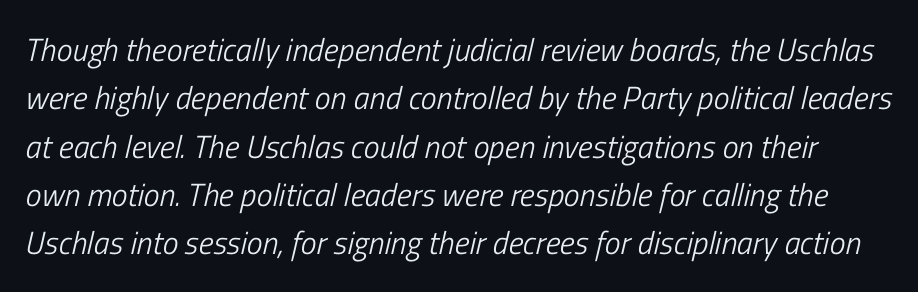
{"italic": "yes", "lean": "right", "slant_degrees": 13, "bold": "no", "weight": "light", "width": "condensed", "stroke_contrast": "low", "x_height": "medium", "monospaced": "no", "underline": "no", "line_spacing": "normal", "line_spacing_ratio": 1.51, "letter_spacing": "normal", "letter_spacing_em": 0.0, "glyph_px": 32}
